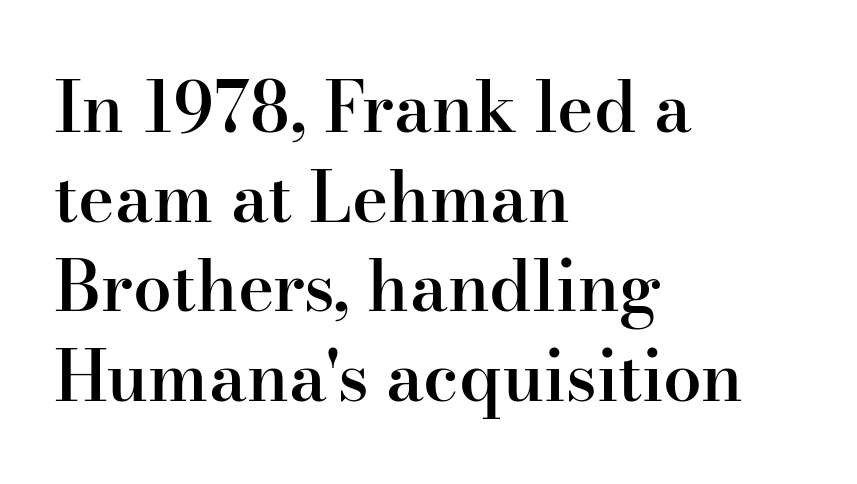
Q: Is the text bold? A: Semi-bold.
Q: Is the text italic (slanted)? A: No, it is upright.
Q: Is the typeface a serif or a sans-serif typeface? A: Serif.
Q: Is the text underlined? A: No.
Q: How is the paragraph aligned? A: Left-aligned.
Q: Is the spacing between letters normal or unusually wide? A: Normal.
Q: Is the spacing between lines tight, normal or loose? A: Normal.
Q: Width (condensed, normal, or wide)? A: Normal.
Q: Stroke contrast? A: High.
Q: x-height? A: Small.
Q: Monospaced? A: No.
